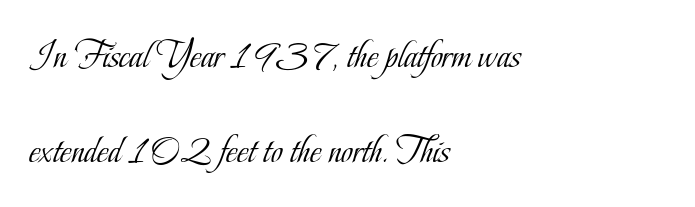
The strip under each line holds only bare page. Honestly, the letter spacing is just normal — you wouldn't notice it. Proportional: the letters do not fall into vertical columns. Typographically, this falls in the serif category. Students, observe: this is what heavily led, spacious text looks like.
